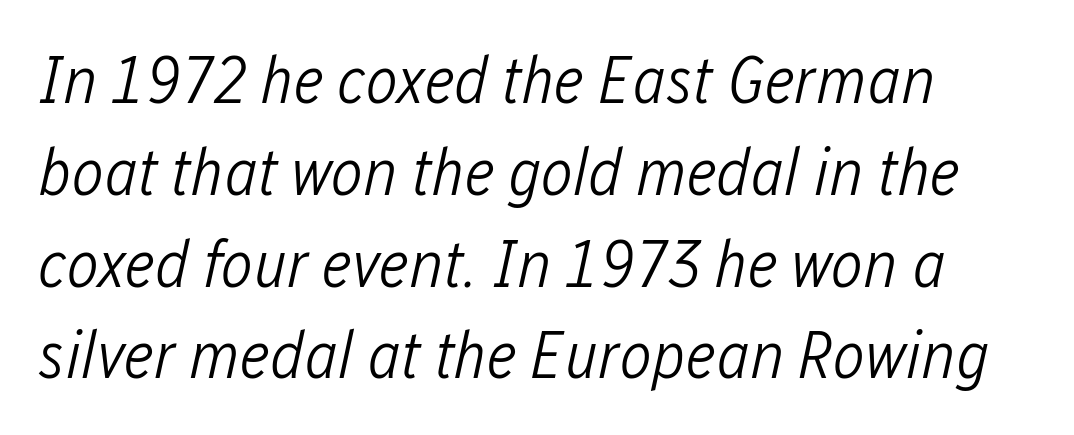
The image shows 68 px light, condensed type, italic (leaning right); set left-aligned, normal line spacing (1.35x), normal letter spacing, not underlined; low stroke contrast and a medium x-height.
